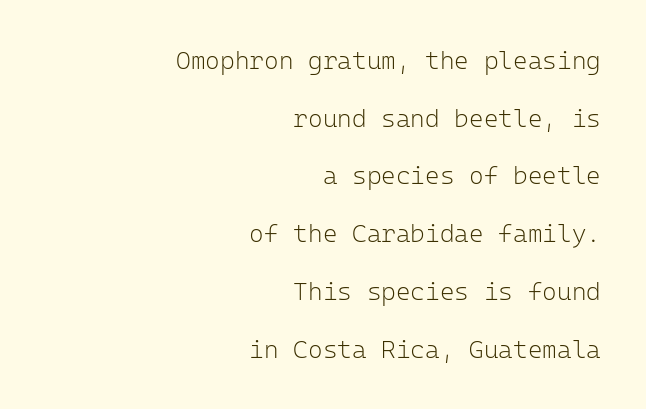
Q: Is the text bold? A: No.
Q: Is the text italic (slanted)? A: No, it is upright.
Q: Is the text underlined? A: No.
Q: How is the paragraph aligned? A: Right-aligned.
Q: Is the spacing between letters normal or unusually wide? A: Normal.
Q: Is the spacing between lines tight, normal or loose? A: Loose.
